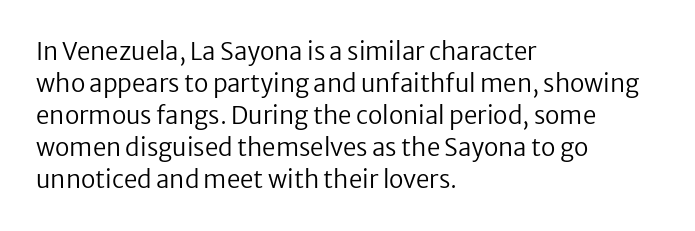
{"italic": "no", "bold": "no", "underline": "no", "align": "left", "line_spacing": "normal", "line_spacing_ratio": 1.33, "letter_spacing": "normal", "letter_spacing_em": 0.0, "glyph_px": 24}
